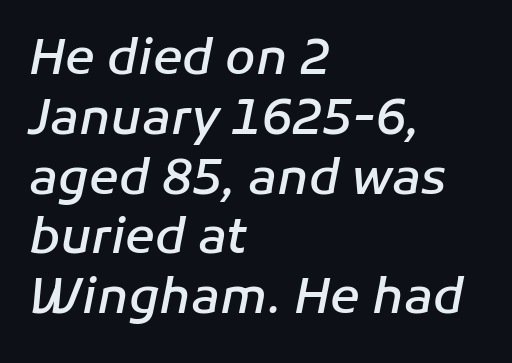
{"italic": "yes", "lean": "right", "slant_degrees": 11, "bold": "semi", "weight": "semibold", "width": "normal", "stroke_contrast": "low", "x_height": "medium", "monospaced": "no", "underline": "no", "align": "left", "line_spacing_ratio": 1.22, "letter_spacing": "normal", "letter_spacing_em": 0.0, "glyph_px": 49}
